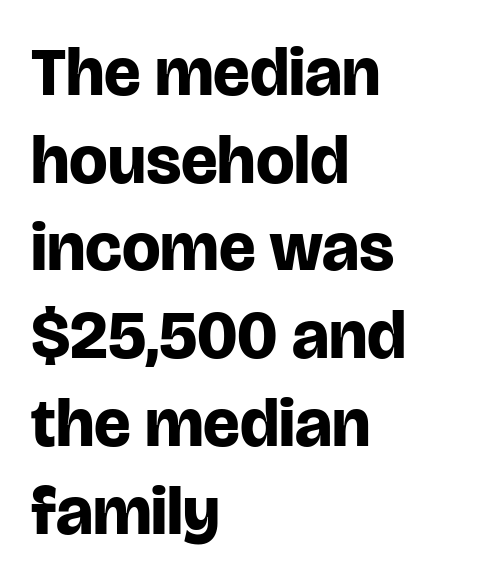
The passage shown is emphatically bold. Reading down the block, your eye returns to a fixed left position each line. Grotesque or geometric, the face here clearly has no serifs. Characters remain perfectly vertical along every line.
